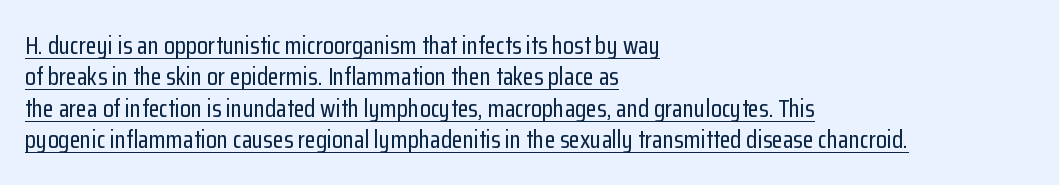
{"italic": "no", "underline": "yes", "align": "left", "line_spacing": "normal", "line_spacing_ratio": 1.26, "letter_spacing": "normal", "letter_spacing_em": 0.0, "glyph_px": 25}
